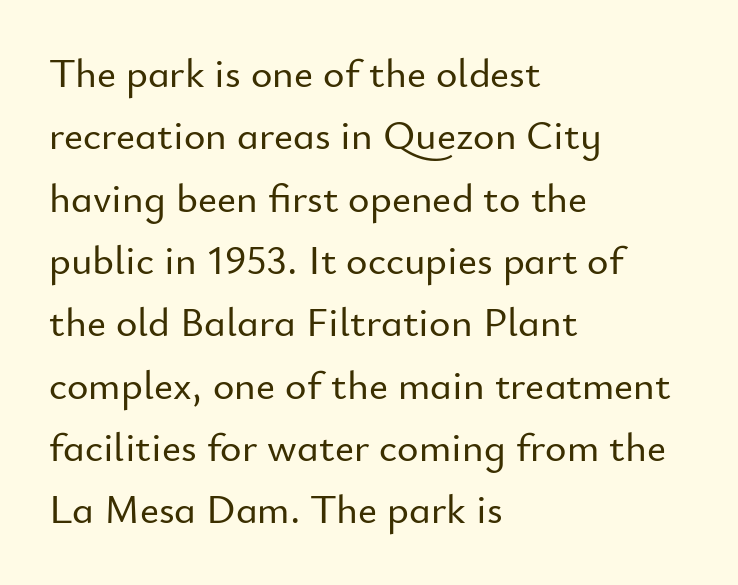
Q: Is the text italic (slanted)? A: No, it is upright.
Q: Is the typeface a serif or a sans-serif typeface? A: Sans-serif.
Q: Is the text underlined? A: No.
Q: How is the paragraph aligned? A: Left-aligned.
Q: Is the spacing between letters normal or unusually wide? A: Normal.
Q: Is the spacing between lines tight, normal or loose? A: Normal.
Q: Width (condensed, normal, or wide)? A: Normal.
Q: Stroke contrast? A: Low.
Q: x-height? A: Small.
Q: Monospaced? A: No.
